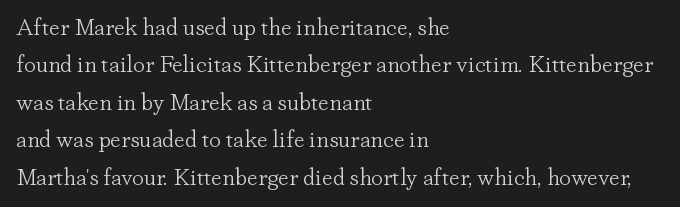
Q: Is the text bold? A: No.
Q: Is the text italic (slanted)? A: No, it is upright.
Q: Is the text underlined? A: No.
Q: How is the paragraph aligned? A: Left-aligned.
Q: Is the spacing between letters normal or unusually wide? A: Normal.
Q: Is the spacing between lines tight, normal or loose? A: Normal.
